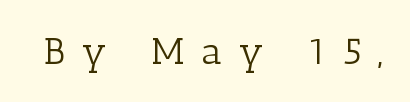
{"serif": "yes", "italic": "no", "bold": "no", "weight": "light", "width": "normal", "stroke_contrast": "low", "x_height": "medium", "monospaced": "no", "underline": "no", "letter_spacing": "wide", "letter_spacing_em": 0.44, "glyph_px": 38}
